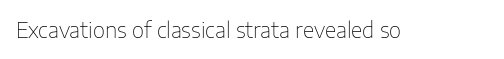
Q: Is the text bold? A: No.
Q: Is the text italic (slanted)? A: No, it is upright.
Q: Is the text underlined? A: No.
Q: Is the spacing between letters normal or unusually wide? A: Normal.
